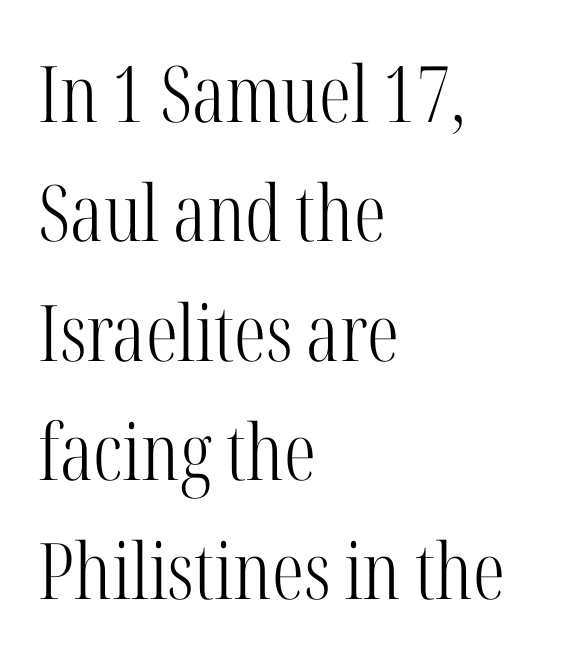
{"serif": "yes", "italic": "no", "bold": "no", "weight": "light", "width": "condensed", "stroke_contrast": "high", "x_height": "medium", "monospaced": "no", "underline": "no", "align": "left", "line_spacing": "normal", "line_spacing_ratio": 1.53, "letter_spacing": "normal", "letter_spacing_em": 0.0, "glyph_px": 78}
